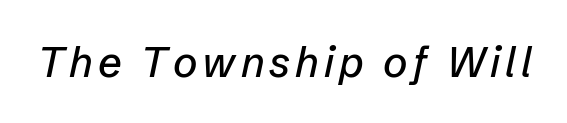
{"italic": "yes", "lean": "right", "slant_degrees": 12, "width": "normal", "stroke_contrast": "low", "x_height": "medium", "monospaced": "no", "underline": "no", "glyph_px": 42}
